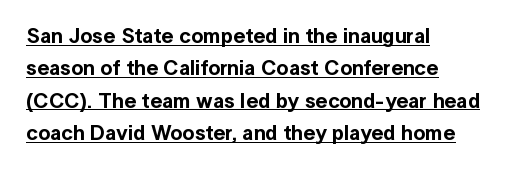
The rendering uses a moderate line-height, typical for paragraphs. You could call the tracking neutral — neither tight nor loose. One-word summary of the alignment: left. Upright lettering throughout. Descenders here cross a horizontal rule under the line.
